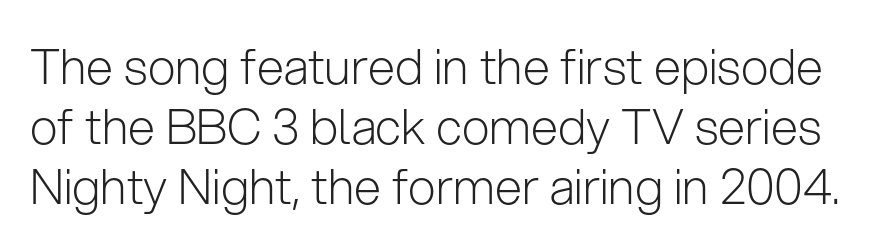
The zone under the glyphs is completely vacant. No italicization has been applied; the sample stays upright. Students, note that the glyphs here touch the page at normal intervals. These lines are rendered in a variable-pitch font. Stems here are at most as thick as an everyday book face.
